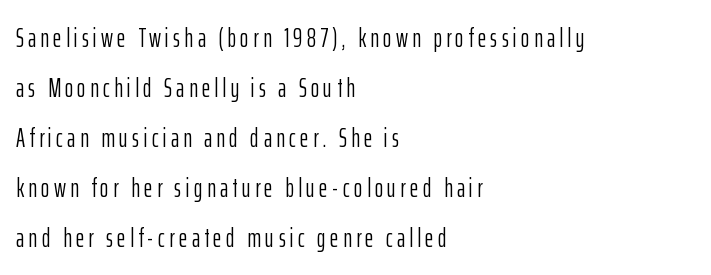
Think standard paragraph weight, or any step lighter than that. The specimen reads as upright at a glance. Unmarked baselines from the first word to the last. The rag falls on the right side of this text block.
